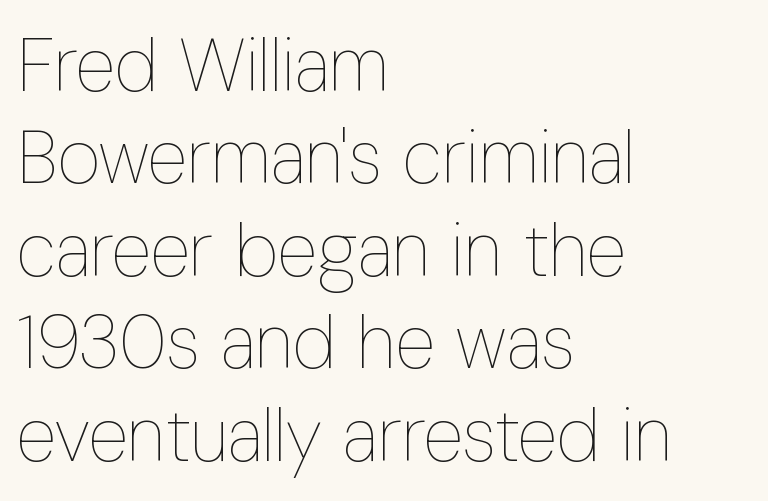
Q: Is the text bold? A: No.
Q: Is the text italic (slanted)? A: No, it is upright.
Q: Is the text underlined? A: No.
Q: How is the paragraph aligned? A: Left-aligned.
Q: Is the spacing between letters normal or unusually wide? A: Normal.
Q: Is the spacing between lines tight, normal or loose? A: Normal.
Q: Width (condensed, normal, or wide)? A: Condensed.
Q: Stroke contrast? A: Low.
Q: x-height? A: Medium.
Q: Monospaced? A: No.
